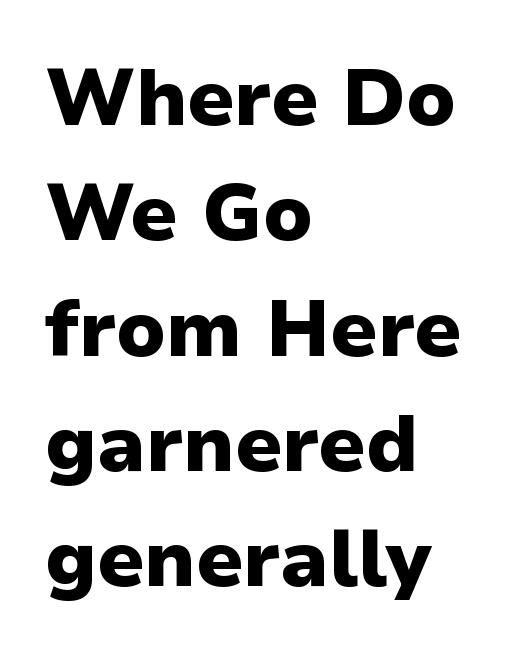
Q: Is the text bold? A: Yes.
Q: Is the text italic (slanted)? A: No, it is upright.
Q: Is the typeface a serif or a sans-serif typeface? A: Sans-serif.
Q: Is the text underlined? A: No.
Q: How is the paragraph aligned? A: Left-aligned.
Q: Is the spacing between letters normal or unusually wide? A: Normal.
Q: Is the spacing between lines tight, normal or loose? A: Normal.
Q: Width (condensed, normal, or wide)? A: Normal.
Q: Stroke contrast? A: Low.
Q: x-height? A: Medium.
Q: Monospaced? A: No.
